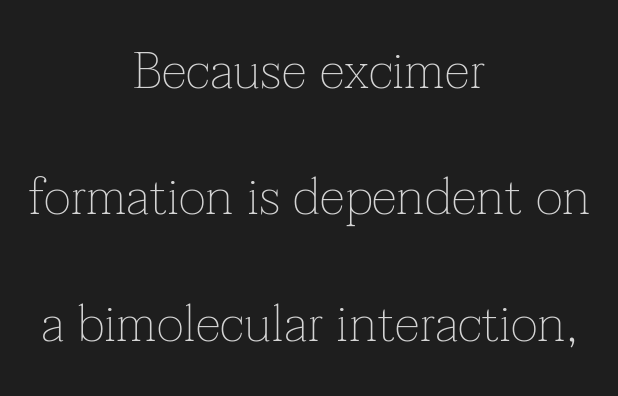
Line spacing here is loose. Check where the strokes stop: tiny serifs finish them off. Is the block centered? Yes — each line is placed symmetrically about the middle. Only glyphs here, with clear space below each row.
